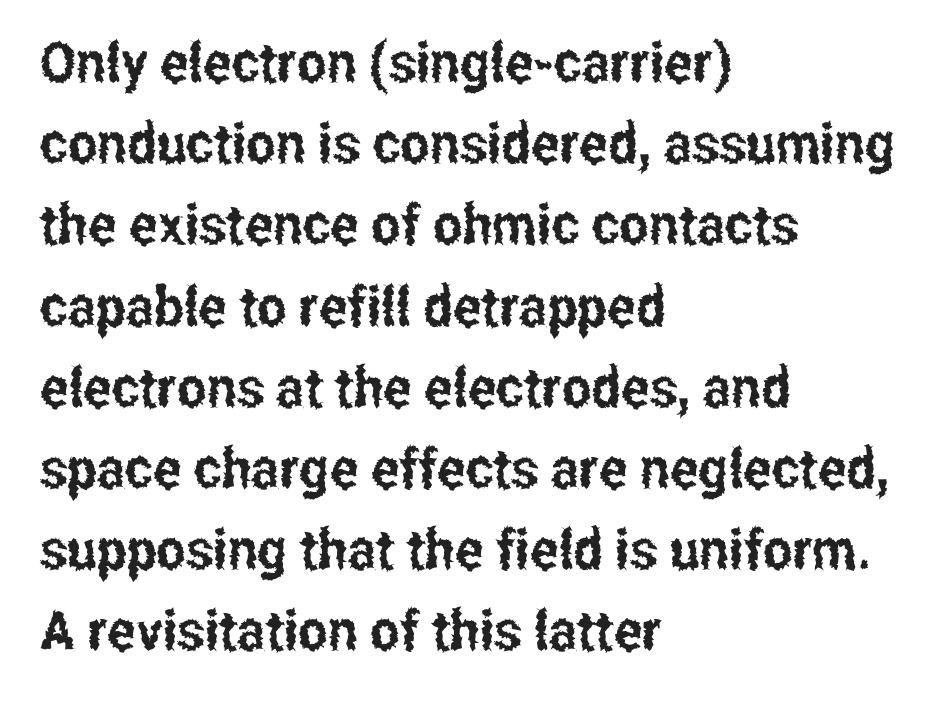
Q: Is the text italic (slanted)? A: No, it is upright.
Q: Is the typeface a serif or a sans-serif typeface? A: Sans-serif.
Q: Is the text underlined? A: No.
Q: How is the paragraph aligned? A: Left-aligned.
Q: Is the spacing between letters normal or unusually wide? A: Normal.
Q: Is the spacing between lines tight, normal or loose? A: Normal.
Q: Width (condensed, normal, or wide)? A: Condensed.
Q: Stroke contrast? A: Low.
Q: x-height? A: Medium.
Q: Monospaced? A: No.
